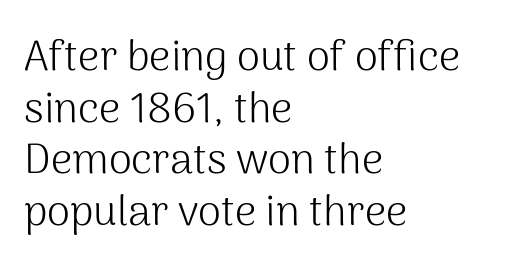
{"serif": "no", "italic": "no", "bold": "no", "weight": "light", "width": "normal", "stroke_contrast": "medium", "x_height": "medium", "monospaced": "no", "underline": "no", "align": "left", "line_spacing_ratio": 1.23, "letter_spacing": "normal", "letter_spacing_em": 0.0, "glyph_px": 42}
